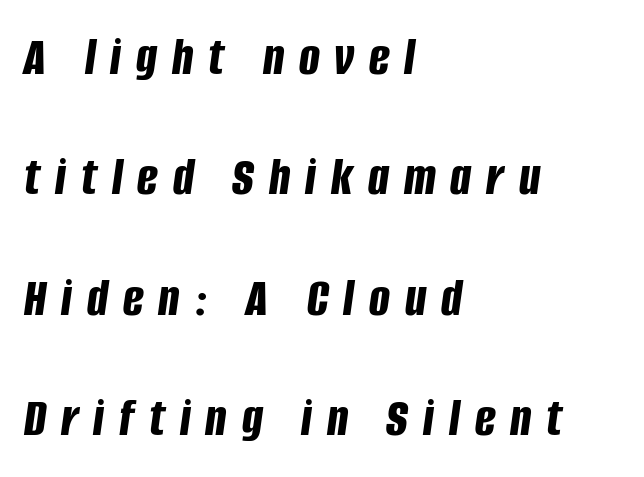
Q: Is the text bold? A: Yes.
Q: Is the text italic (slanted)? A: Yes, it leans right by about 8 degrees.
Q: Is the text underlined? A: No.
Q: How is the paragraph aligned? A: Left-aligned.
Q: Is the spacing between letters normal or unusually wide? A: Unusually wide.
Q: Is the spacing between lines tight, normal or loose? A: Loose.
Q: Width (condensed, normal, or wide)? A: Condensed.
Q: Stroke contrast? A: Low.
Q: x-height? A: Large.
Q: Monospaced? A: No.
